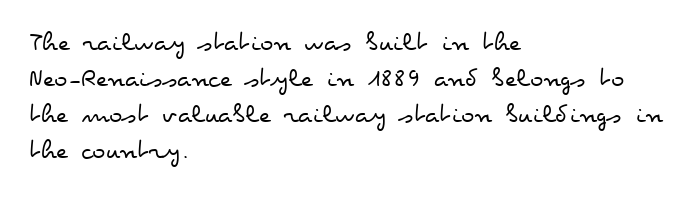
Q: Is the text bold? A: No.
Q: Is the text italic (slanted)? A: No, it is upright.
Q: Is the text underlined? A: No.
Q: How is the paragraph aligned? A: Left-aligned.
Q: Is the spacing between letters normal or unusually wide? A: Normal.
Q: Is the spacing between lines tight, normal or loose? A: Normal.
Q: Width (condensed, normal, or wide)? A: Wide.
Q: Stroke contrast? A: Low.
Q: x-height? A: Small.
Q: Monospaced? A: No.
